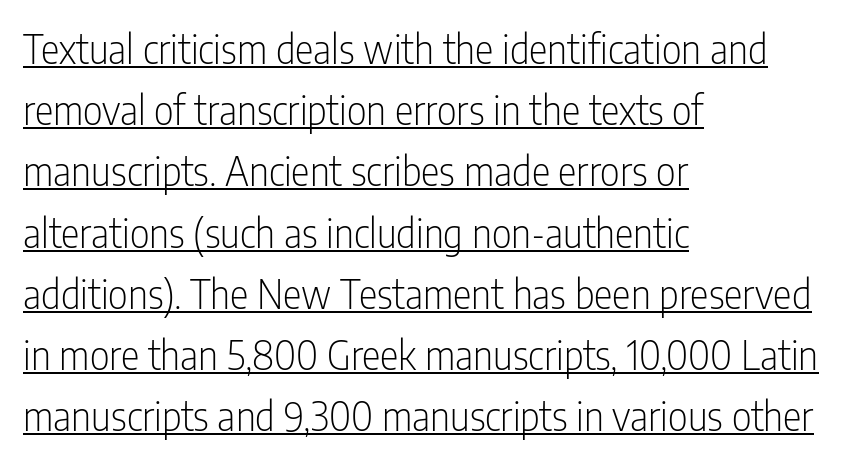
The image shows 39 px light, condensed sans-serif type, upright; set left-aligned, normal line spacing (1.57x), normal letter spacing, underlined; low stroke contrast and a medium x-height.
